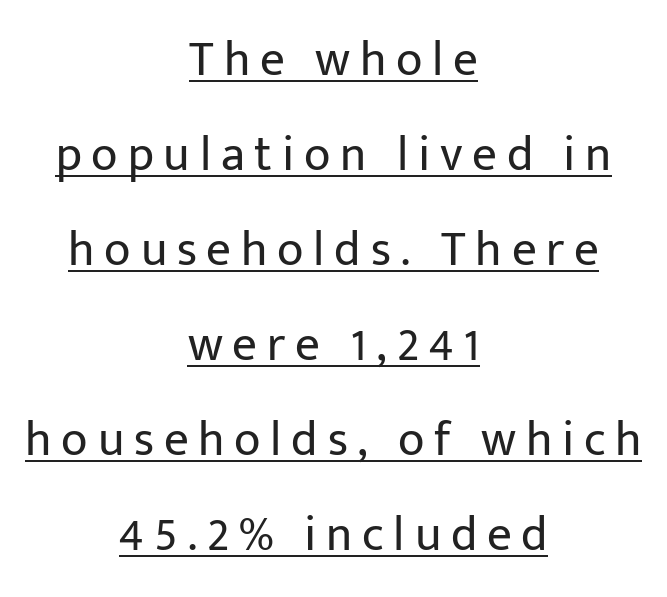
{"serif": "no", "italic": "no", "bold": "no", "weight": "regular", "width": "normal", "stroke_contrast": "low", "x_height": "medium", "monospaced": "no", "underline": "yes", "align": "center", "line_spacing": "loose", "line_spacing_ratio": 1.94, "letter_spacing": "wide", "letter_spacing_em": 0.2, "glyph_px": 49}
